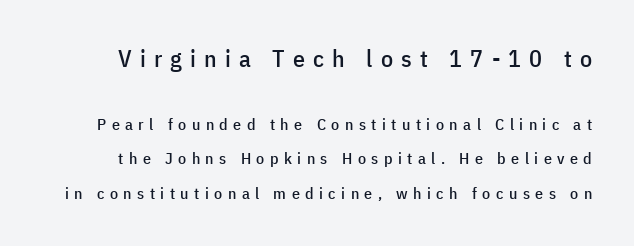
The image shows 24 px text type, upright; set loose line spacing (2.15x), unusually wide letter spacing (+0.34 em), not underlined; the first (top) block is 1.5x larger.
